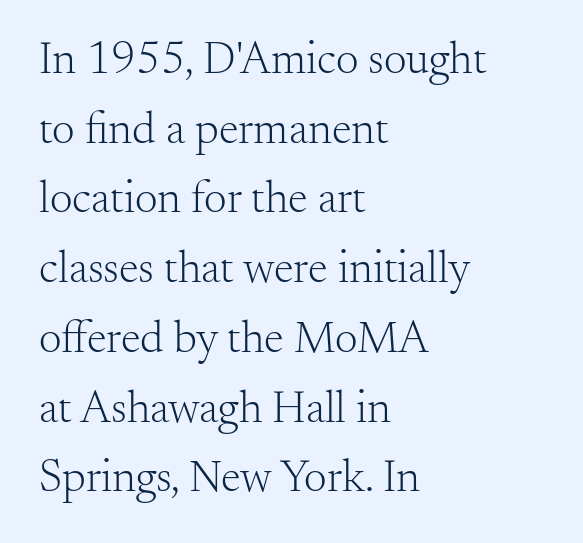
Q: Is the text bold? A: No.
Q: Is the text italic (slanted)? A: No, it is upright.
Q: Is the typeface a serif or a sans-serif typeface? A: Serif.
Q: Is the text underlined? A: No.
Q: How is the paragraph aligned? A: Left-aligned.
Q: Is the spacing between letters normal or unusually wide? A: Normal.
Q: Is the spacing between lines tight, normal or loose? A: Normal.
Q: Width (condensed, normal, or wide)? A: Normal.
Q: Stroke contrast? A: Medium.
Q: x-height? A: Small.
Q: Monospaced? A: No.
